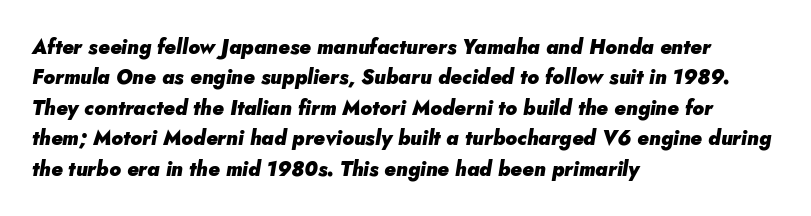
The image shows 20 px bold type, italic (leaning right); set left-aligned, normal line spacing (1.52x), normal letter spacing, not underlined.
